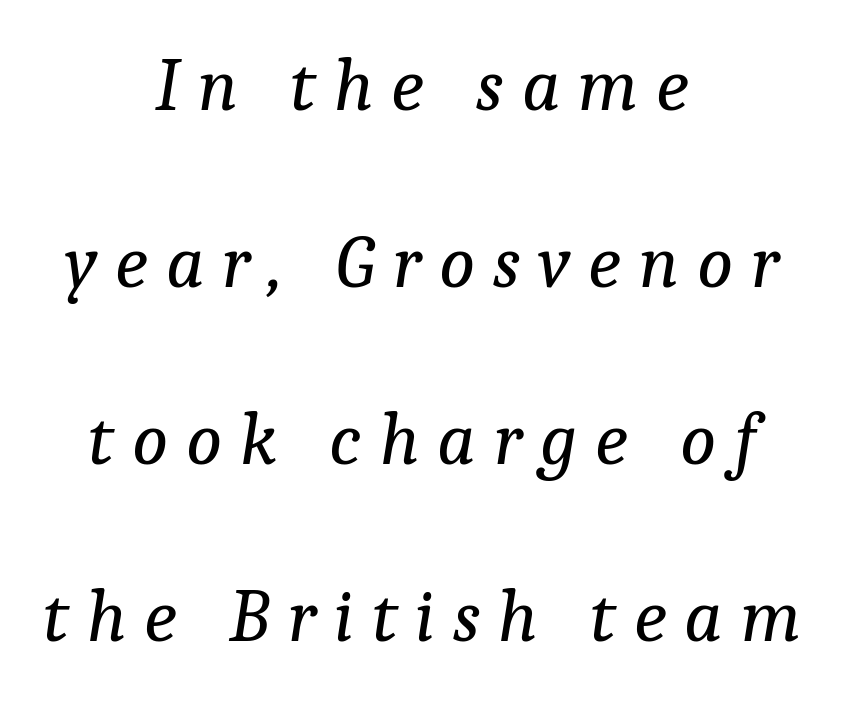
The image shows 75 px regular-weight serif type, italic (leaning right); set centered, loose line spacing (2.36x), unusually wide letter spacing (+0.24 em), not underlined; low stroke contrast and a medium x-height.
